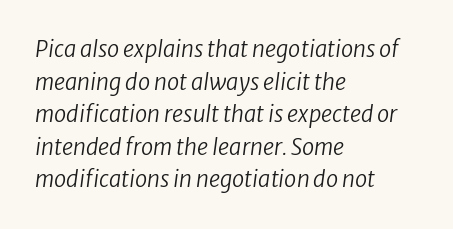
{"italic": "yes", "lean": "right", "slant_degrees": 8, "bold": "no", "underline": "no", "align": "left", "line_spacing": "normal", "line_spacing_ratio": 1.48, "letter_spacing": "normal", "letter_spacing_em": 0.0, "glyph_px": 22}
